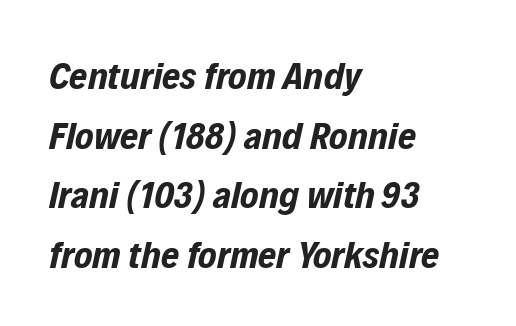
Q: Is the text bold? A: Yes.
Q: Is the text italic (slanted)? A: Yes, it leans right by about 12 degrees.
Q: Is the text underlined? A: No.
Q: How is the paragraph aligned? A: Left-aligned.
Q: Is the spacing between letters normal or unusually wide? A: Normal.
Q: Is the spacing between lines tight, normal or loose? A: Normal.
Q: Width (condensed, normal, or wide)? A: Condensed.
Q: Stroke contrast? A: Low.
Q: x-height? A: Medium.
Q: Monospaced? A: No.
